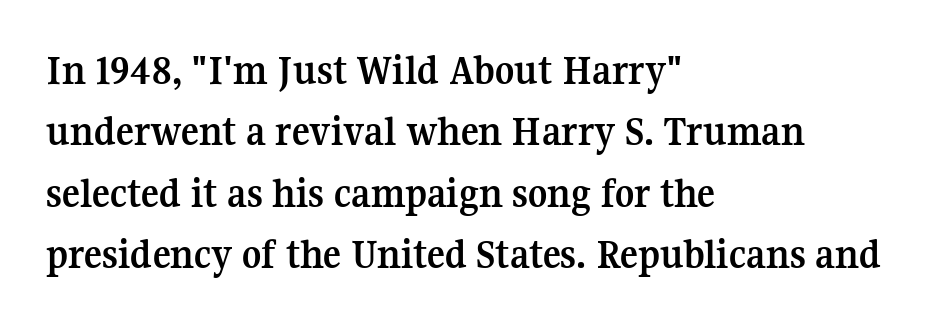
The image shows 42 px semibold serif type, upright; set left-aligned, normal line spacing (1.46x), normal letter spacing, not underlined; medium stroke contrast and a medium x-height.
